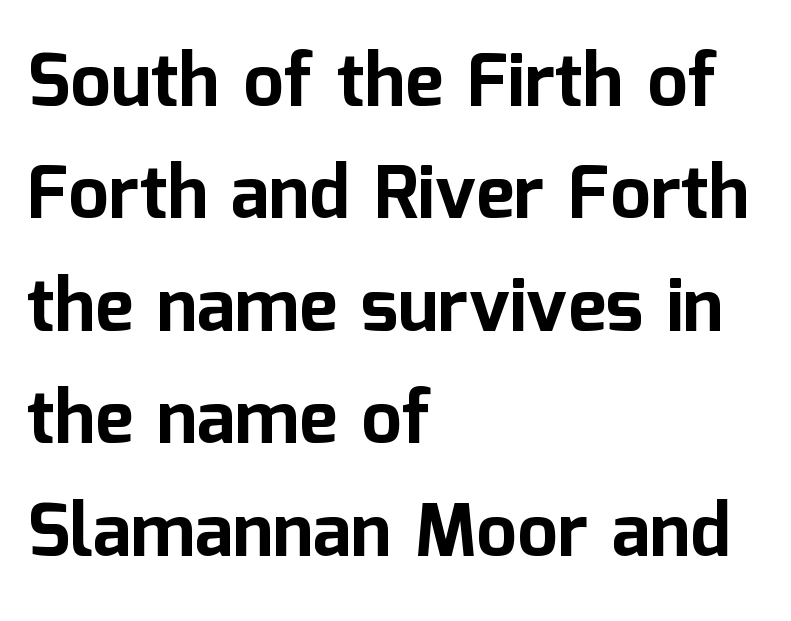
This rendering features lettering with no underline. The vertical gap from one line to the next is medium. The font family rendered here belongs to the sans-serif group. Every character sits straight up, as roman type does. Each letter keeps its own natural width here, so spacing adapts to shape.
